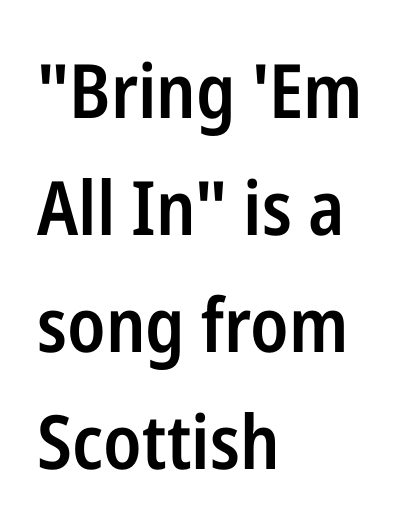
{"serif": "no", "italic": "no", "bold": "semi", "weight": "semibold", "width": "condensed", "stroke_contrast": "low", "x_height": "medium", "monospaced": "no", "underline": "no", "align": "left", "line_spacing": "normal", "line_spacing_ratio": 1.56, "letter_spacing": "normal", "letter_spacing_em": 0.0, "glyph_px": 75}
